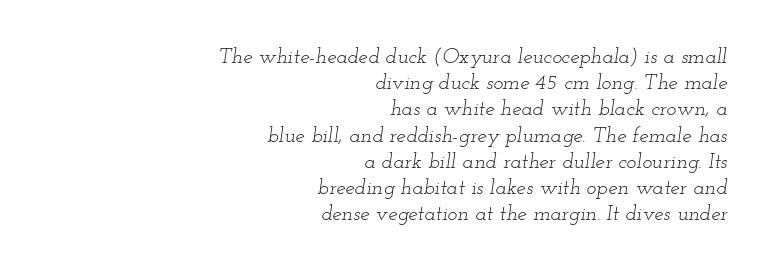
Q: Is the text bold? A: No.
Q: Is the text italic (slanted)? A: Yes, it leans right by about 12 degrees.
Q: Is the text underlined? A: No.
Q: How is the paragraph aligned? A: Right-aligned.
Q: Is the spacing between letters normal or unusually wide? A: Normal.
Q: Is the spacing between lines tight, normal or loose? A: Normal.
